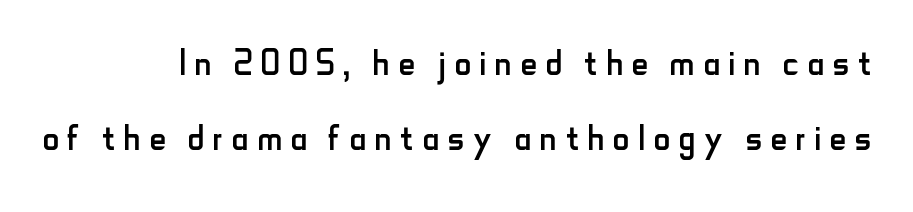
Q: Is the text bold? A: No.
Q: Is the text italic (slanted)? A: No, it is upright.
Q: Is the typeface a serif or a sans-serif typeface? A: Sans-serif.
Q: Is the text underlined? A: No.
Q: How is the paragraph aligned? A: Right-aligned.
Q: Is the spacing between lines tight, normal or loose? A: Normal.
Q: Width (condensed, normal, or wide)? A: Condensed.
Q: Stroke contrast? A: Low.
Q: x-height? A: Small.
Q: Monospaced? A: No.
